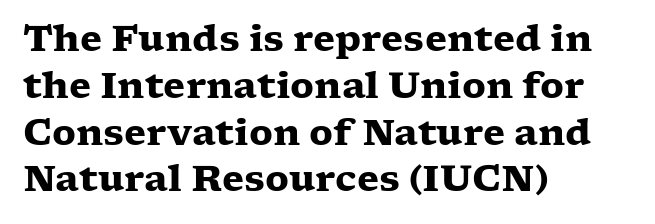
Q: Is the text bold? A: Yes.
Q: Is the text italic (slanted)? A: No, it is upright.
Q: Is the typeface a serif or a sans-serif typeface? A: Serif.
Q: Is the text underlined? A: No.
Q: How is the paragraph aligned? A: Left-aligned.
Q: Is the spacing between letters normal or unusually wide? A: Normal.
Q: Is the spacing between lines tight, normal or loose? A: Normal.
Q: Width (condensed, normal, or wide)? A: Wide.
Q: Stroke contrast? A: Low.
Q: x-height? A: Medium.
Q: Monospaced? A: No.
